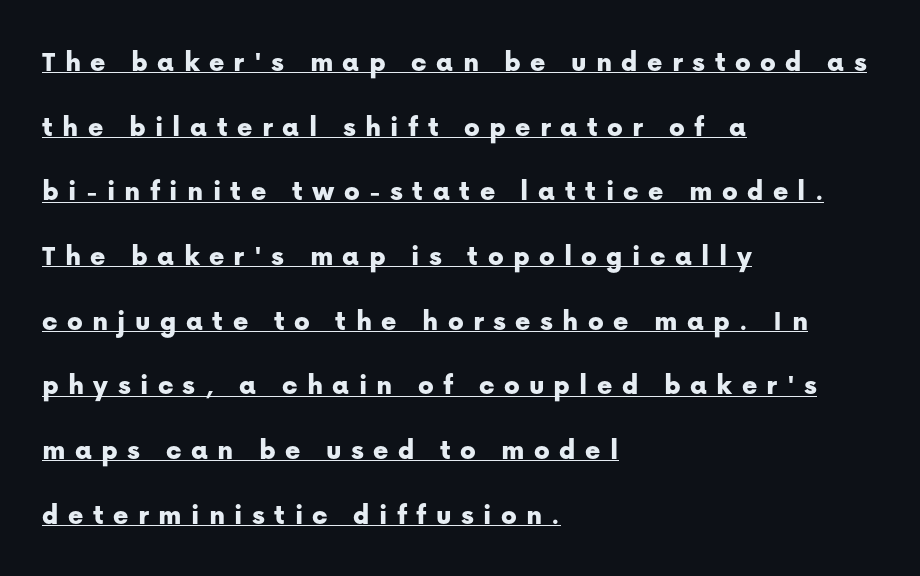
The image shows 29 px sans-serif type, upright; set left-aligned, loose line spacing (2.23x), unusually wide letter spacing (+0.32 em), underlined; low stroke contrast and a medium x-height.
